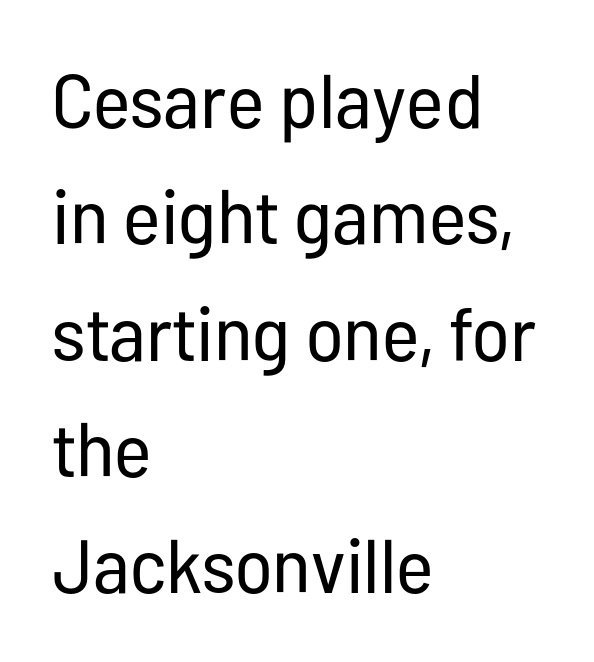
{"serif": "no", "italic": "no", "bold": "no", "weight": "regular", "width": "condensed", "stroke_contrast": "low", "x_height": "medium", "monospaced": "no", "underline": "no", "align": "left", "line_spacing": "normal", "line_spacing_ratio": 1.53, "letter_spacing": "normal", "letter_spacing_em": 0.0, "glyph_px": 76}
